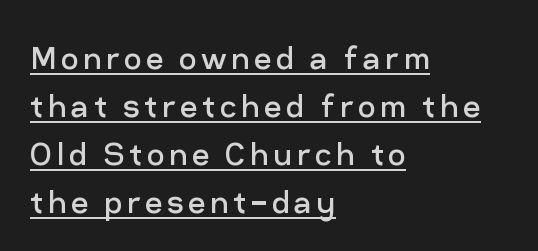
{"serif": "no", "italic": "no", "bold": "no", "weight": "regular", "width": "normal", "stroke_contrast": "low", "x_height": "medium", "monospaced": "no", "underline": "yes", "align": "left", "line_spacing": "normal", "line_spacing_ratio": 1.26, "glyph_px": 38}
